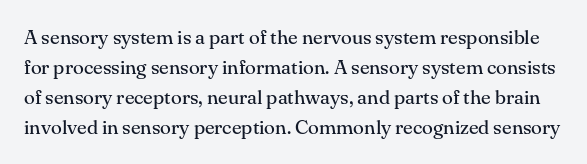
{"italic": "no", "bold": "no", "underline": "no", "line_spacing": "normal", "line_spacing_ratio": 1.5, "letter_spacing": "normal", "letter_spacing_em": 0.0, "glyph_px": 20}
